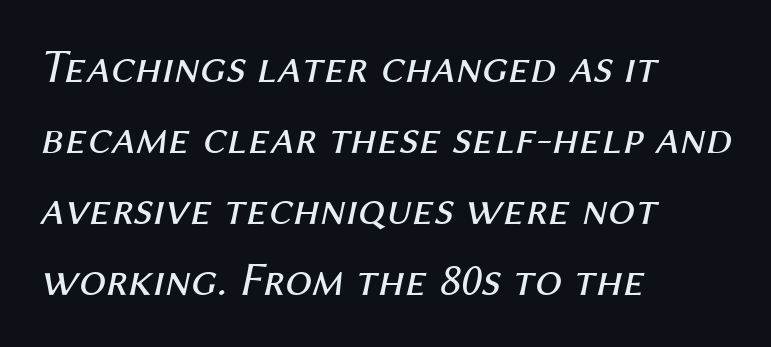
{"italic": "yes", "lean": "right", "slant_degrees": 12, "bold": "no", "weight": "regular", "width": "normal", "stroke_contrast": "medium", "x_height": "medium", "monospaced": "no", "underline": "no", "align": "left", "line_spacing": "normal", "line_spacing_ratio": 1.48, "letter_spacing": "normal", "letter_spacing_em": 0.0, "glyph_px": 48}
